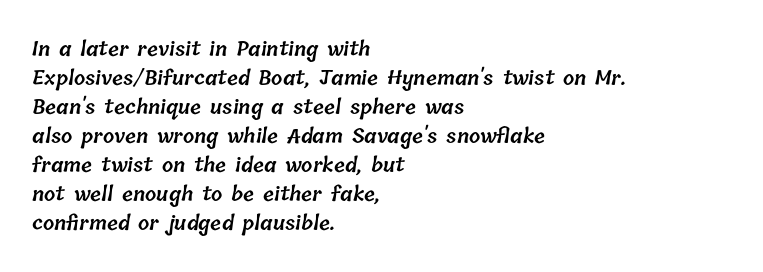
Q: Is the text bold? A: Semi-bold.
Q: Is the text underlined? A: No.
Q: How is the paragraph aligned? A: Left-aligned.
Q: Is the spacing between letters normal or unusually wide? A: Normal.
Q: Is the spacing between lines tight, normal or loose? A: Normal.
